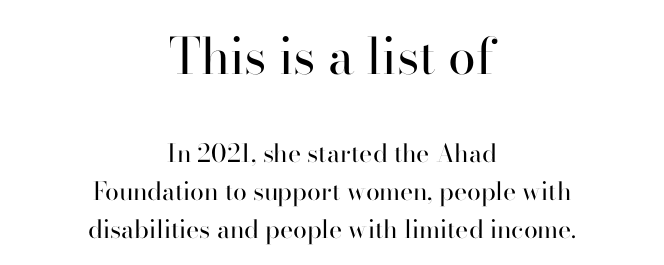
The image shows 50 px regular-weight serif type, upright; set centered, normal line spacing (1.52x), normal letter spacing, not underlined; the first (top) block is 2.0x larger; high stroke contrast and a small x-height.
